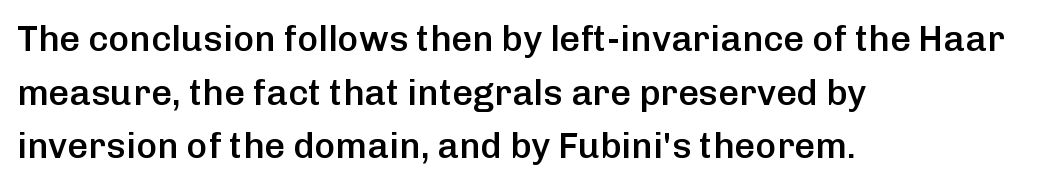
The space beneath each line is pristine and unruled. What's the leading like? Ordinary, nothing unusual. You can tell it's not italic because the verticals are truly vertical. You could not count columns in this text — the font is proportionally spaced. Check where the strokes stop: nothing finishes them off — pure sans. Short and long lines alike share a common starting point at left.
